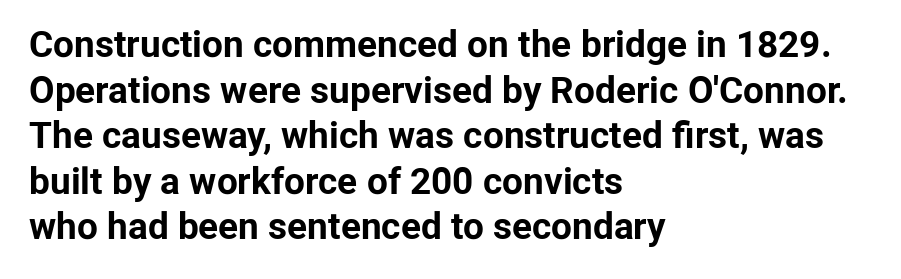
The image shows 37 px bold sans-serif type, upright; set left-aligned, line spacing 1.23x, normal letter spacing, not underlined; low stroke contrast and a medium x-height.
